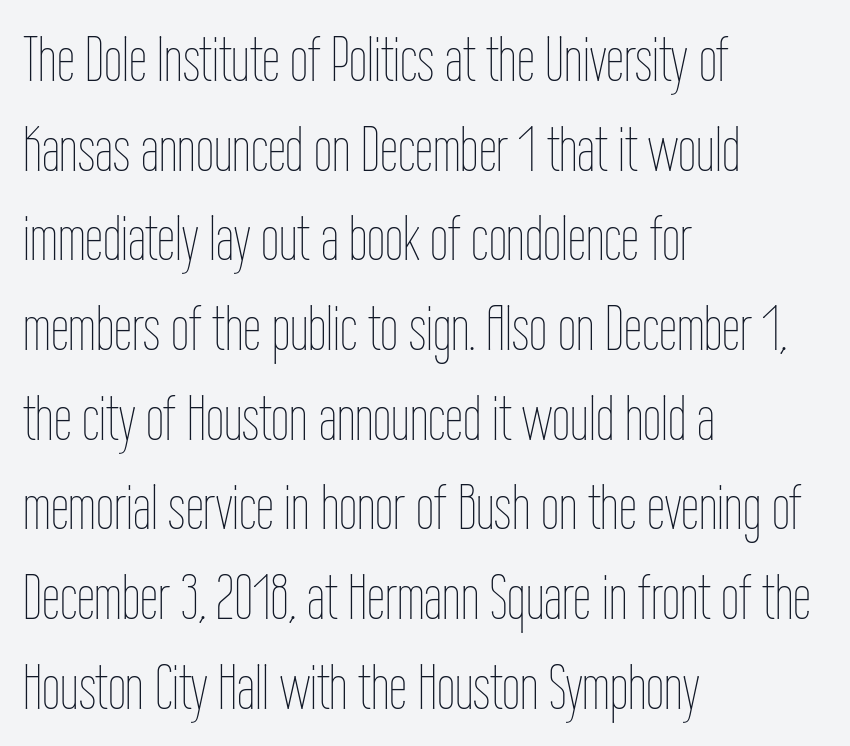
Q: Is the text bold? A: No.
Q: Is the text italic (slanted)? A: No, it is upright.
Q: Is the text underlined? A: No.
Q: How is the paragraph aligned? A: Left-aligned.
Q: Is the spacing between letters normal or unusually wide? A: Normal.
Q: Is the spacing between lines tight, normal or loose? A: Normal.
Q: Width (condensed, normal, or wide)? A: Condensed.
Q: Stroke contrast? A: Low.
Q: x-height? A: Medium.
Q: Monospaced? A: No.
